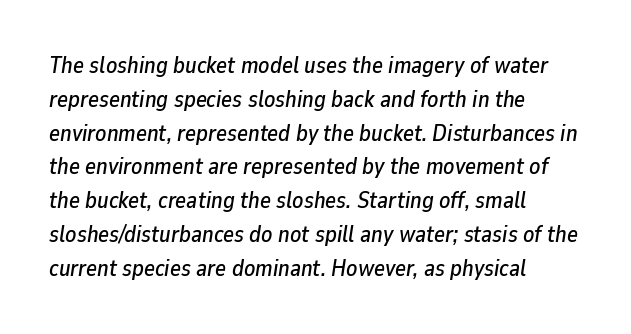
{"italic": "yes", "lean": "right", "slant_degrees": 9, "underline": "no", "align": "left", "line_spacing": "normal", "line_spacing_ratio": 1.47, "letter_spacing": "normal", "letter_spacing_em": 0.0, "glyph_px": 23}
